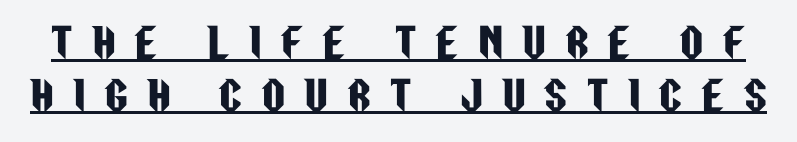
Q: Is the text italic (slanted)? A: No, it is upright.
Q: Is the typeface a serif or a sans-serif typeface? A: Sans-serif.
Q: Is the text underlined? A: Yes.
Q: Is the spacing between letters normal or unusually wide? A: Unusually wide.
Q: Is the spacing between lines tight, normal or loose? A: Normal.
Q: Width (condensed, normal, or wide)? A: Condensed.
Q: Stroke contrast? A: Low.
Q: x-height? A: Large.
Q: Monospaced? A: No.
